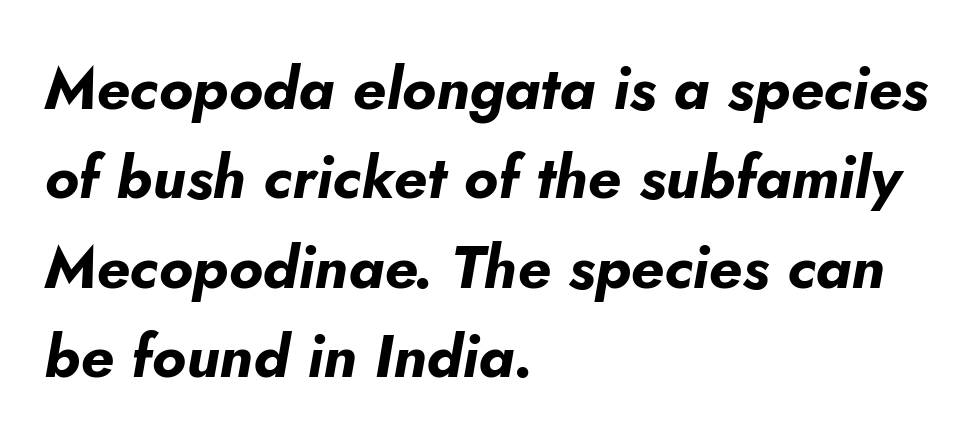
The image shows 60 px bold type, italic (leaning right); set left-aligned, normal line spacing (1.49x), normal letter spacing, not underlined; low stroke contrast and a small x-height.
